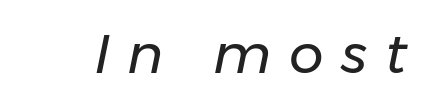
Q: Is the text bold? A: No.
Q: Is the text italic (slanted)? A: Yes, it leans right by about 11 degrees.
Q: Is the text underlined? A: No.
Q: Is the spacing between letters normal or unusually wide? A: Unusually wide.
Q: Width (condensed, normal, or wide)? A: Normal.
Q: Stroke contrast? A: Low.
Q: x-height? A: Medium.
Q: Monospaced? A: No.
